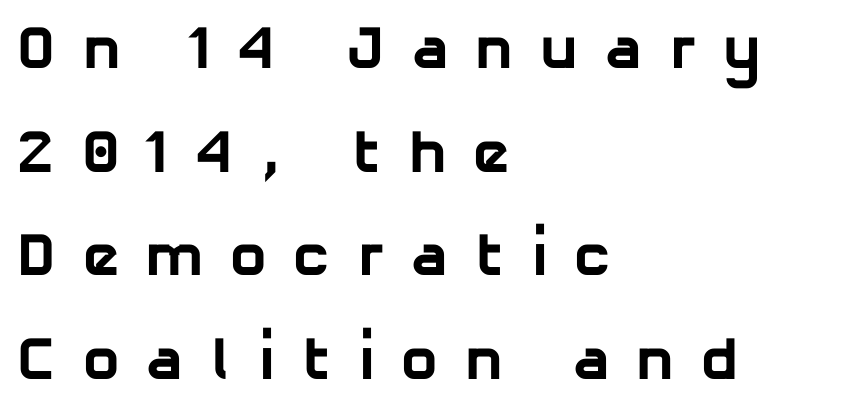
{"serif": "no", "bold": "yes", "weight": "bold", "width": "normal", "stroke_contrast": "low", "x_height": "medium", "monospaced": "no", "underline": "no", "align": "left", "line_spacing": "normal", "line_spacing_ratio": 1.7, "letter_spacing": "wide", "letter_spacing_em": 0.44, "glyph_px": 61}
